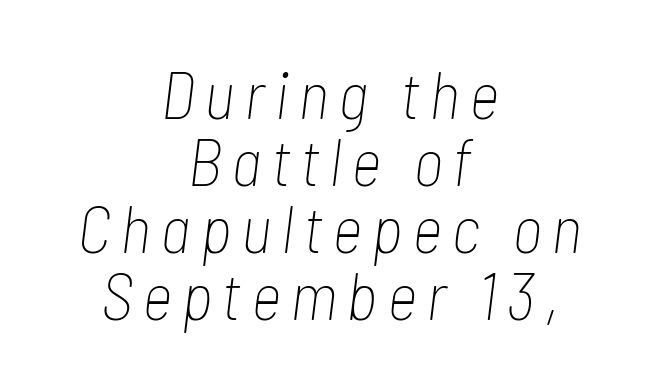
{"italic": "yes", "lean": "right", "slant_degrees": 7, "bold": "no", "weight": "thin", "width": "condensed", "stroke_contrast": "low", "x_height": "medium", "monospaced": "no", "underline": "no", "align": "center", "line_spacing": "tight", "line_spacing_ratio": 1.0, "glyph_px": 67}
